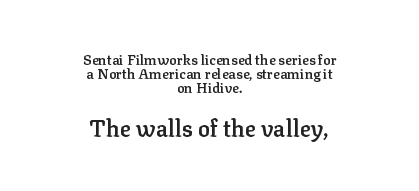
The font's upright variant was chosen for this text. The line-height multiplier appears low, near solid setting. Default kerning and tracking; the words read as compact shapes. Which of the two is more prominent by size? The second, at the bottom.
